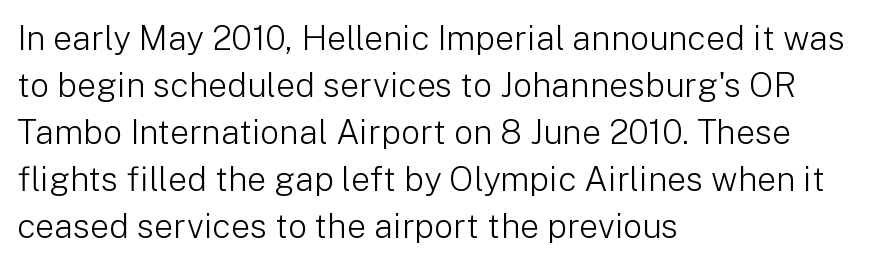
Q: Is the text bold? A: No.
Q: Is the text italic (slanted)? A: No, it is upright.
Q: Is the typeface a serif or a sans-serif typeface? A: Sans-serif.
Q: Is the text underlined? A: No.
Q: How is the paragraph aligned? A: Left-aligned.
Q: Is the spacing between letters normal or unusually wide? A: Normal.
Q: Is the spacing between lines tight, normal or loose? A: Normal.
Q: Width (condensed, normal, or wide)? A: Normal.
Q: Stroke contrast? A: Low.
Q: x-height? A: Medium.
Q: Monospaced? A: No.
